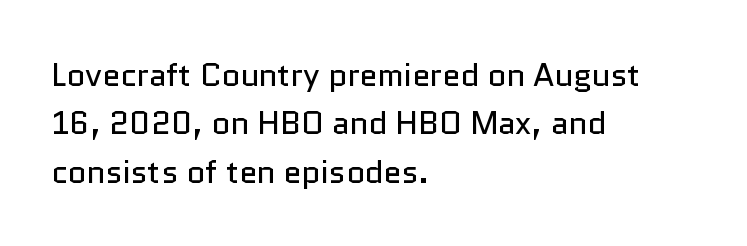
Q: Is the text bold? A: No.
Q: Is the text italic (slanted)? A: No, it is upright.
Q: Is the typeface a serif or a sans-serif typeface? A: Sans-serif.
Q: Is the text underlined? A: No.
Q: How is the paragraph aligned? A: Left-aligned.
Q: Is the spacing between letters normal or unusually wide? A: Normal.
Q: Is the spacing between lines tight, normal or loose? A: Normal.
Q: Width (condensed, normal, or wide)? A: Normal.
Q: Stroke contrast? A: Low.
Q: x-height? A: Medium.
Q: Monospaced? A: No.
